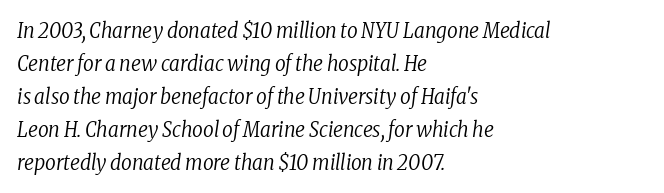
Q: Is the text bold? A: No.
Q: Is the text italic (slanted)? A: Yes, it leans right by about 8 degrees.
Q: Is the text underlined? A: No.
Q: How is the paragraph aligned? A: Left-aligned.
Q: Is the spacing between letters normal or unusually wide? A: Normal.
Q: Is the spacing between lines tight, normal or loose? A: Normal.
